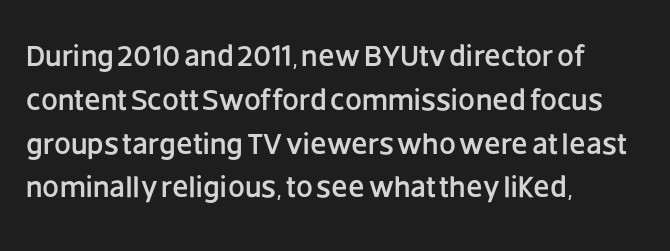
If you drew a ruler down the left edge, every line would touch it. Ordinary non-slanted type is in use. Summary of vertical rhythm: regular, with standard interline spacing. The rendering uses natural spacing where letterforms have individual widths.
